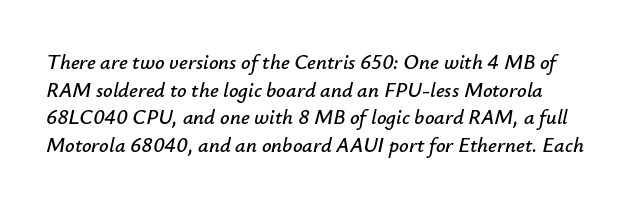
Q: Is the text italic (slanted)? A: Yes, it leans right by about 12 degrees.
Q: Is the text underlined? A: No.
Q: Is the spacing between letters normal or unusually wide? A: Normal.
Q: Is the spacing between lines tight, normal or loose? A: Normal.
